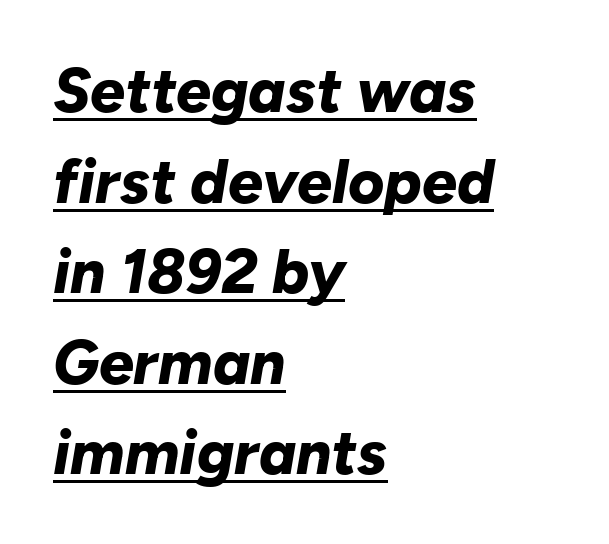
Q: Is the text bold? A: Yes.
Q: Is the text italic (slanted)? A: Yes, it leans right by about 10 degrees.
Q: Is the text underlined? A: Yes.
Q: How is the paragraph aligned? A: Left-aligned.
Q: Is the spacing between letters normal or unusually wide? A: Normal.
Q: Is the spacing between lines tight, normal or loose? A: Normal.
Q: Width (condensed, normal, or wide)? A: Normal.
Q: Stroke contrast? A: Low.
Q: x-height? A: Medium.
Q: Monospaced? A: No.
